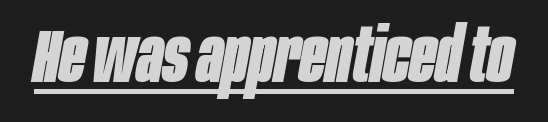
{"italic": "yes", "lean": "right", "slant_degrees": 10, "bold": "yes", "weight": "bold", "width": "condensed", "stroke_contrast": "low", "x_height": "large", "monospaced": "no", "underline": "yes", "letter_spacing": "normal", "letter_spacing_em": 0.0, "glyph_px": 76}
